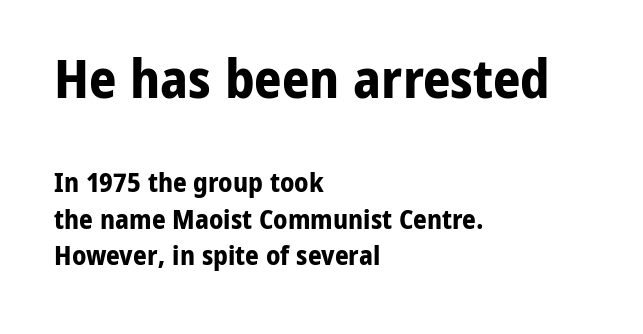
{"serif": "no", "italic": "no", "bold": "yes", "weight": "bold", "width": "normal", "stroke_contrast": "low", "x_height": "medium", "monospaced": "no", "underline": "no", "align": "left", "line_spacing": "normal", "line_spacing_ratio": 1.35, "letter_spacing": "normal", "letter_spacing_em": 0.0, "larger_block": "first", "size_ratio": 2.0, "glyph_px": 54}
